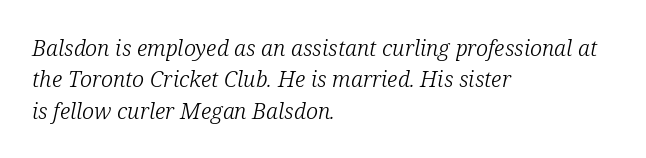
Tracking value appears to be zero — textbook default spacing. Alignment: flush left. The cut favours lightness, reaching ordinary text weight at its darkest. The area under the type is left untouched. The whole block is typeset with a tilt.
